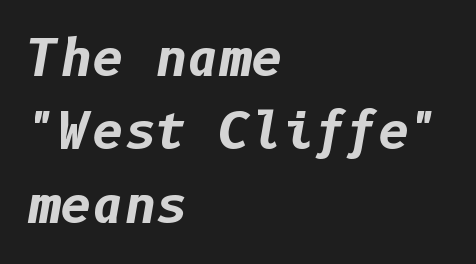
The image shows 49 px bold type, italic (leaning right); set left-aligned, normal line spacing (1.5x), normal letter spacing, not underlined; low stroke contrast and a medium x-height.
